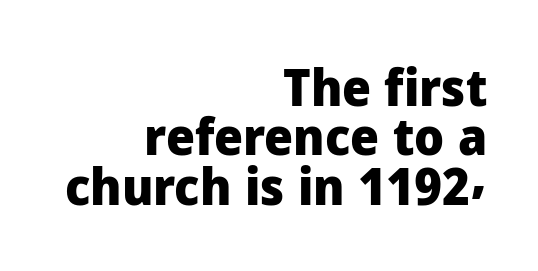
The image shows 51 px heavy sans-serif type, upright; set right-aligned, tight line spacing (0.97x), normal letter spacing, not underlined; low stroke contrast and a medium x-height.
